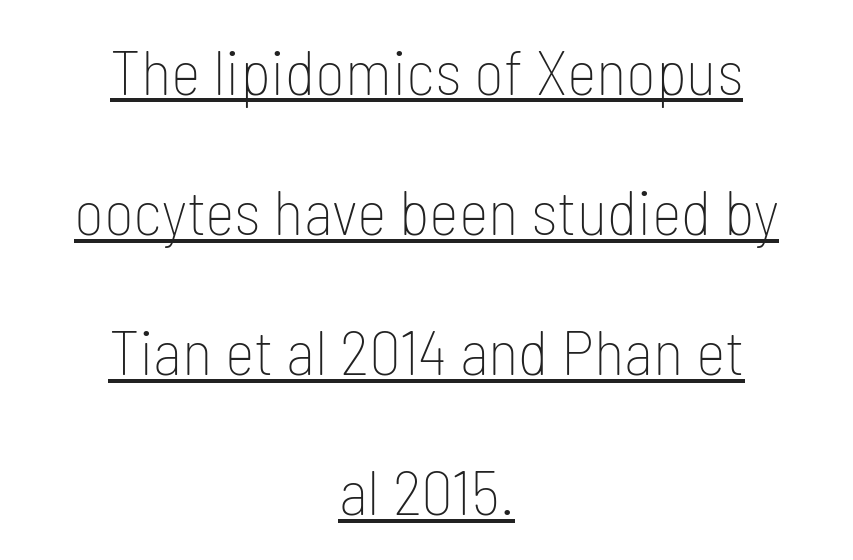
Q: Is the text bold? A: No.
Q: Is the text italic (slanted)? A: No, it is upright.
Q: Is the typeface a serif or a sans-serif typeface? A: Sans-serif.
Q: Is the text underlined? A: Yes.
Q: How is the paragraph aligned? A: Centered.
Q: Is the spacing between letters normal or unusually wide? A: Normal.
Q: Is the spacing between lines tight, normal or loose? A: Loose.
Q: Width (condensed, normal, or wide)? A: Condensed.
Q: Stroke contrast? A: Low.
Q: x-height? A: Medium.
Q: Monospaced? A: No.
